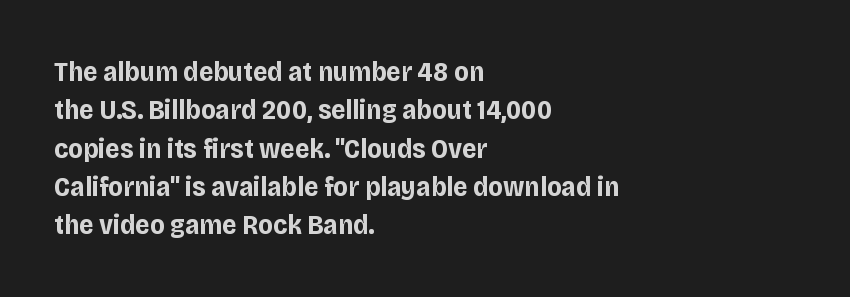
Characters remain perfectly vertical along every line. The passage shown is typed in a proportional face where columns would drift. Regarding serifs, this sample does without them. Summary of weight: heavy, a full bold. Default kerning and tracking; the words read as compact shapes. Vertically, the passage feels balanced, rows spaced as you'd expect.
